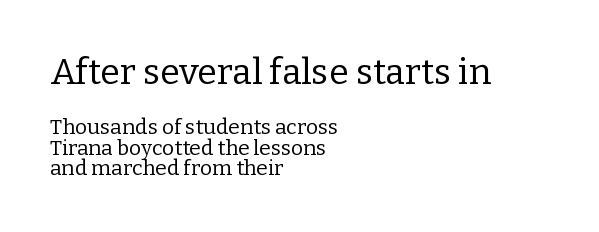
{"serif": "yes", "italic": "no", "bold": "no", "weight": "regular", "width": "normal", "stroke_contrast": "low", "x_height": "medium", "monospaced": "no", "underline": "no", "align": "left", "line_spacing": "tight", "line_spacing_ratio": 0.98, "letter_spacing": "normal", "letter_spacing_em": 0.0, "larger_block": "first", "size_ratio": 1.71, "glyph_px": 36}
